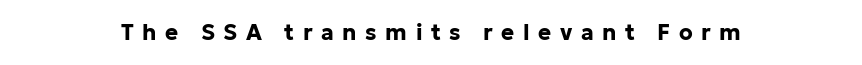
How are the letters spaced? Widely, with obvious added tracking. Thick stems and heavy bowls — unmistakably bold. Ordinary non-slanted type is in use. Check under the words: just untouched page.
